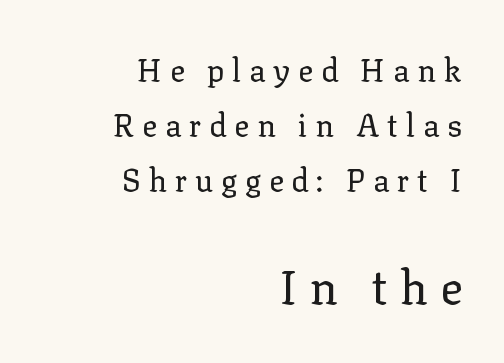
The image shows 47 px regular-weight serif type, upright; set right-aligned, line spacing 1.78x, unusually wide letter spacing (+0.25 em), not underlined; the second (bottom) block is 1.52x larger; low stroke contrast and a medium x-height.
